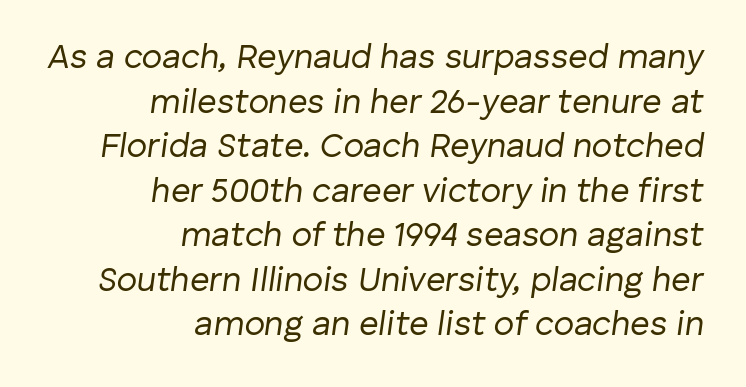
Q: Is the text bold? A: No.
Q: Is the text italic (slanted)? A: Yes, it leans right by about 8 degrees.
Q: Is the text underlined? A: No.
Q: How is the paragraph aligned? A: Right-aligned.
Q: Is the spacing between letters normal or unusually wide? A: Normal.
Q: Is the spacing between lines tight, normal or loose? A: Normal.
Q: Width (condensed, normal, or wide)? A: Normal.
Q: Stroke contrast? A: Low.
Q: x-height? A: Medium.
Q: Monospaced? A: No.
